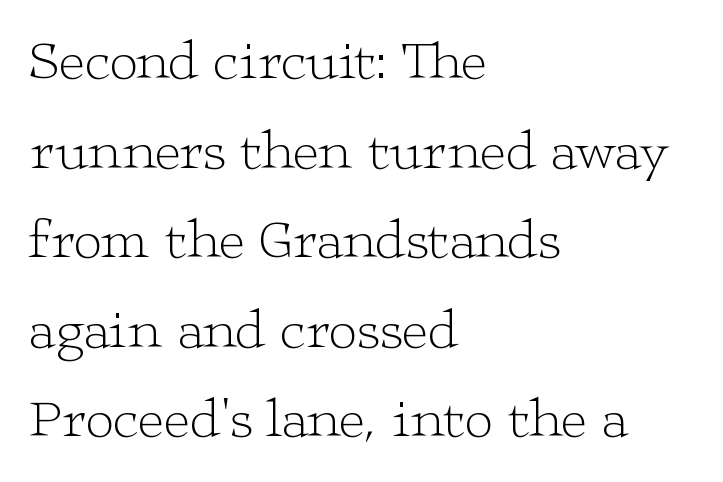
The image shows 56 px light, wide serif type, upright; set left-aligned, normal line spacing (1.6x), normal letter spacing, not underlined; low stroke contrast and a medium x-height.
